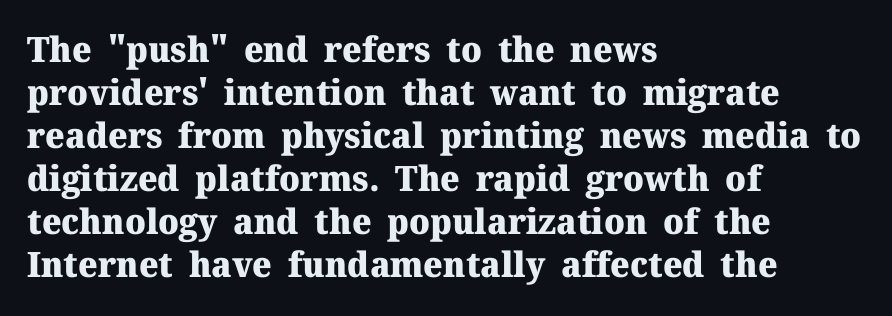
Chunky letters — that's bold for sure. Unmarked baselines from the first word to the last. What kind of face is this? One with serifs. Tracking value appears to be zero — textbook default spacing.
